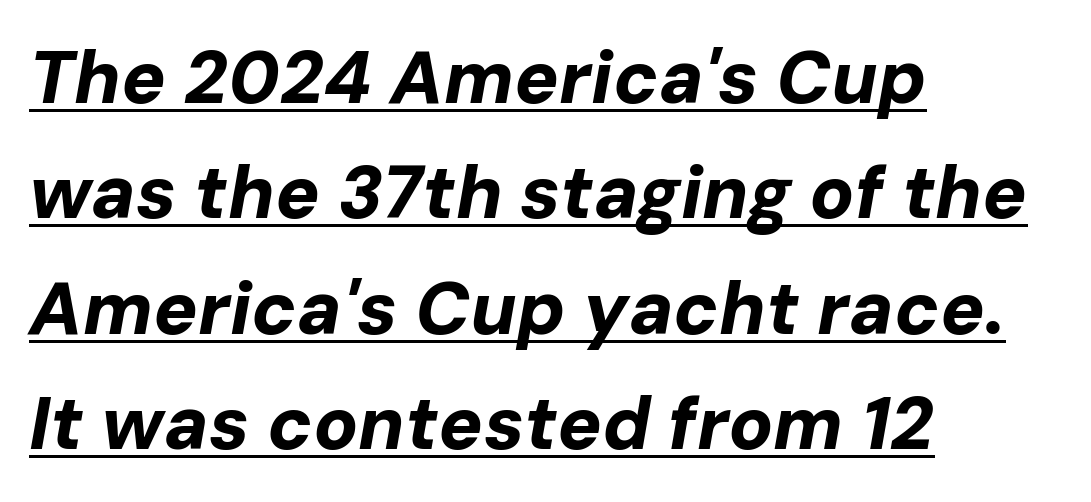
The image shows 74 px bold type, italic (leaning right); set left-aligned, normal line spacing (1.56x), normal letter spacing, underlined; low stroke contrast and a medium x-height.
